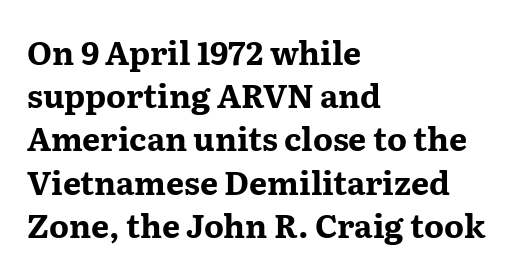
The image shows 32 px bold, wide serif type, upright; set left-aligned, normal line spacing (1.35x), normal letter spacing, not underlined; medium stroke contrast and a medium x-height.
